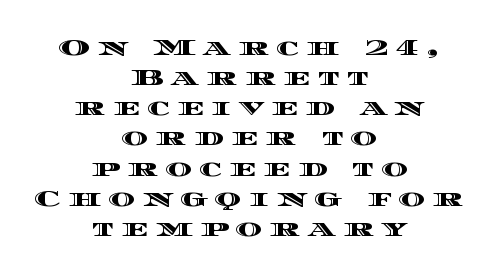
{"italic": "no", "underline": "no", "align": "center", "line_spacing": "normal", "line_spacing_ratio": 1.31, "letter_spacing": "wide", "letter_spacing_em": 0.32, "glyph_px": 23}
